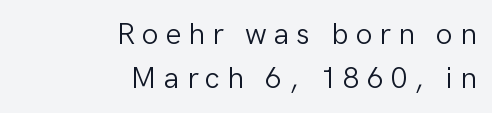
Q: Is the text bold? A: No.
Q: Is the text italic (slanted)? A: No, it is upright.
Q: Is the typeface a serif or a sans-serif typeface? A: Sans-serif.
Q: Is the text underlined? A: No.
Q: How is the paragraph aligned? A: Right-aligned.
Q: Is the spacing between letters normal or unusually wide? A: Unusually wide.
Q: Is the spacing between lines tight, normal or loose? A: Normal.
Q: Width (condensed, normal, or wide)? A: Normal.
Q: Stroke contrast? A: Low.
Q: x-height? A: Medium.
Q: Monospaced? A: No.
